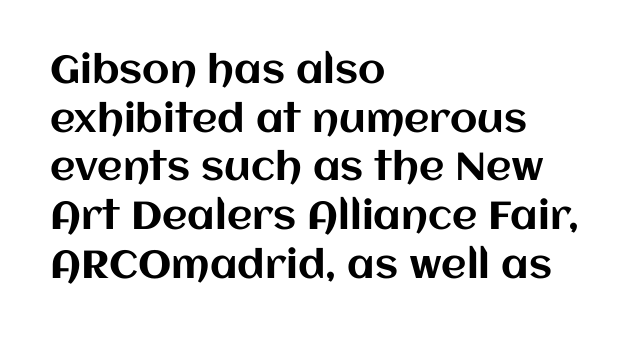
The passage is arranged the way most books set body copy — flush left. The letters stand straight up with perfectly vertical stems. The letters advance in unequal steps, a hallmark of proportional type. The baseline area is clear.
